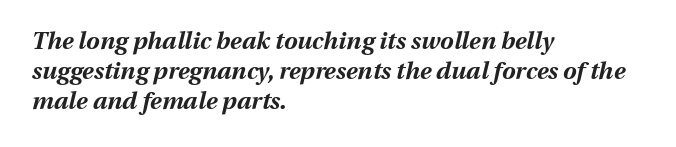
Q: Is the text bold? A: Yes.
Q: Is the text italic (slanted)? A: Yes, it leans right by about 13 degrees.
Q: Is the text underlined? A: No.
Q: How is the paragraph aligned? A: Left-aligned.
Q: Is the spacing between letters normal or unusually wide? A: Normal.
Q: Is the spacing between lines tight, normal or loose? A: Normal.
